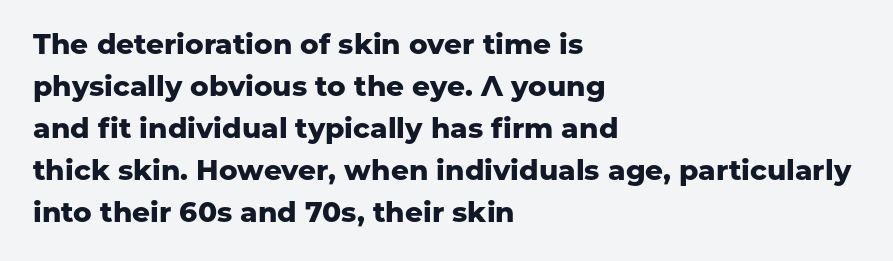
{"serif": "no", "italic": "no", "bold": "yes", "weight": "heavy", "width": "normal", "stroke_contrast": "low", "x_height": "medium", "monospaced": "no", "underline": "no", "align": "left", "line_spacing": "normal", "line_spacing_ratio": 1.5, "letter_spacing": "normal", "letter_spacing_em": 0.0, "glyph_px": 28}
